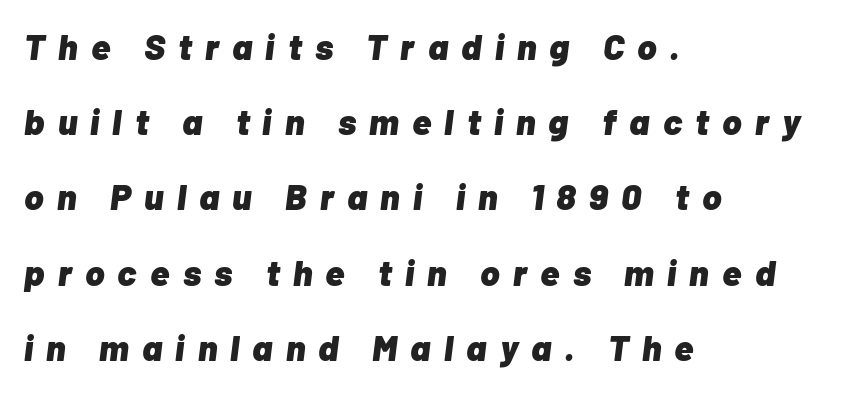
Q: Is the text bold? A: Yes.
Q: Is the text italic (slanted)? A: Yes, it leans right by about 7 degrees.
Q: Is the text underlined? A: No.
Q: How is the paragraph aligned? A: Left-aligned.
Q: Is the spacing between letters normal or unusually wide? A: Unusually wide.
Q: Is the spacing between lines tight, normal or loose? A: Loose.
Q: Width (condensed, normal, or wide)? A: Normal.
Q: Stroke contrast? A: Low.
Q: x-height? A: Medium.
Q: Monospaced? A: No.
